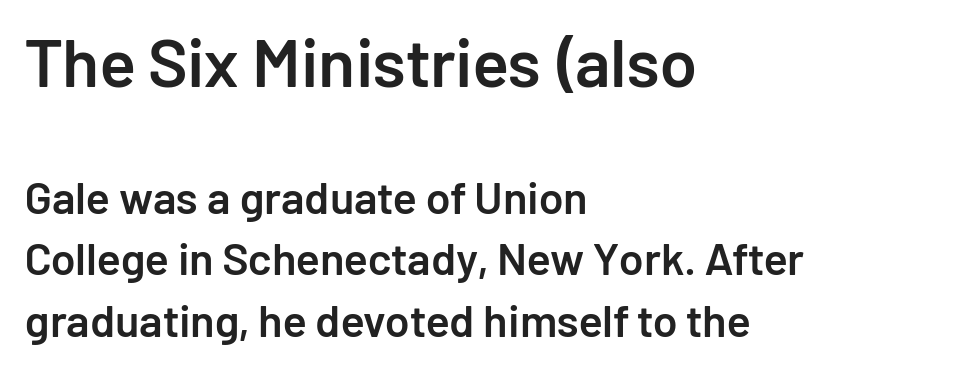
Words appear dense and cohesive because spacing is normal. Compare the two chunks: the upper has the greater cap height. The letters are semibold — heavier than regular but short of a full bold. Look at the bottom of the vertical strokes: they stop flat, with no serifs.
